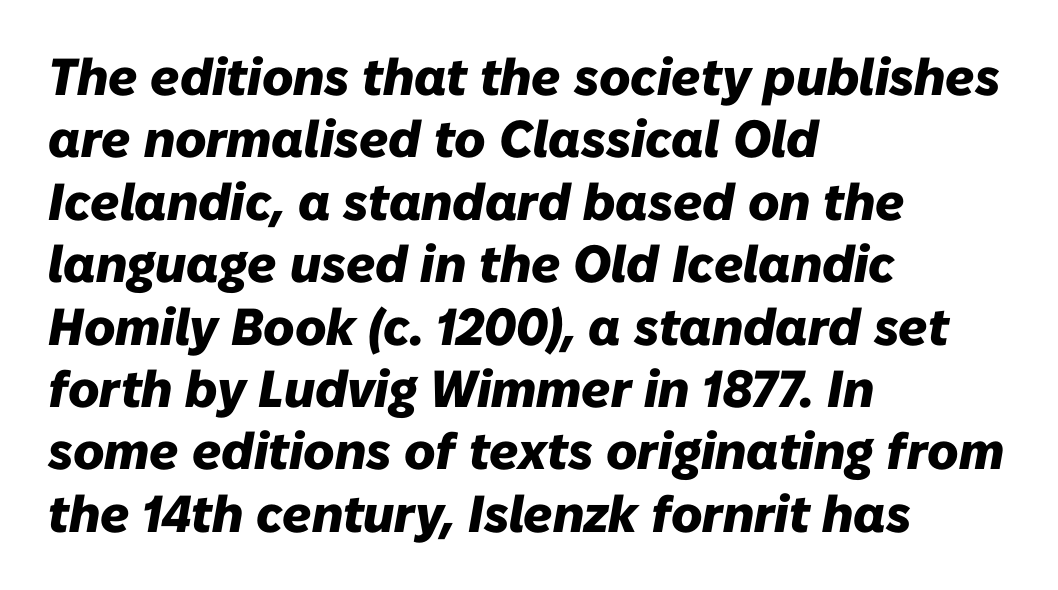
The image shows 52 px heavy type, italic (leaning right); set left-aligned, line spacing 1.2x, normal letter spacing, not underlined; low stroke contrast and a medium x-height.
